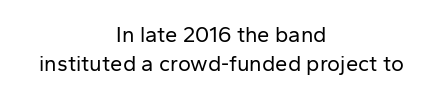
{"italic": "no", "bold": "no", "underline": "no", "align": "center", "line_spacing": "normal", "line_spacing_ratio": 1.32, "letter_spacing": "normal", "letter_spacing_em": 0.0, "glyph_px": 22}
